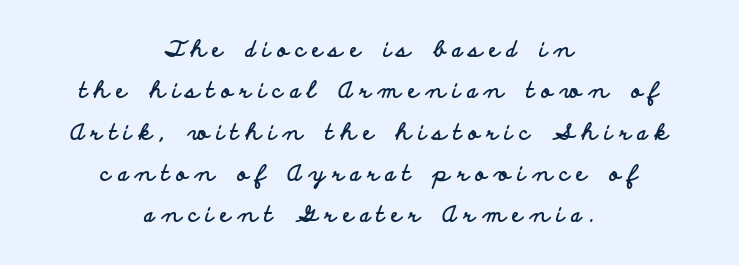
Q: Is the text bold? A: Yes.
Q: Is the text italic (slanted)? A: Yes.
Q: Is the text underlined? A: No.
Q: How is the paragraph aligned? A: Centered.
Q: Is the spacing between letters normal or unusually wide? A: Unusually wide.
